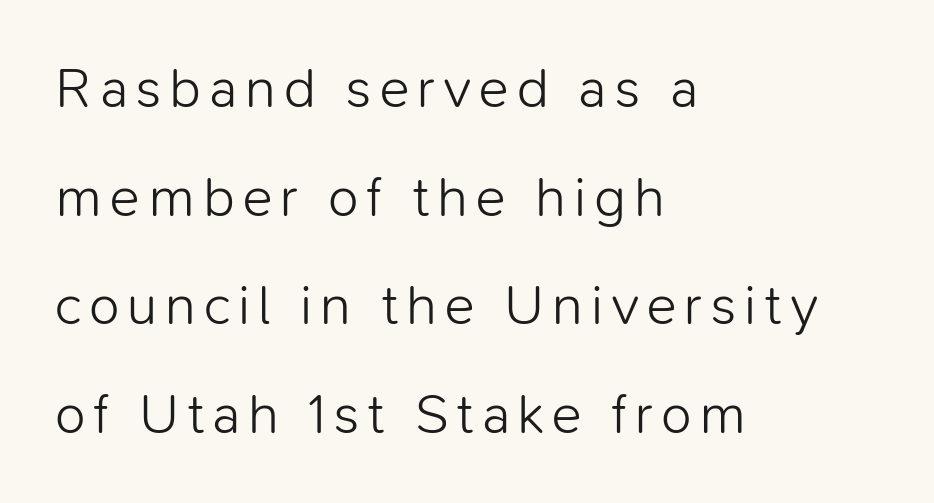
Quick note: interline space is abundant. The setting favours the left margin, as ordinary paragraphs usually do. Classification — sans serif. Varying glyph widths throughout — classic text-font behaviour.
